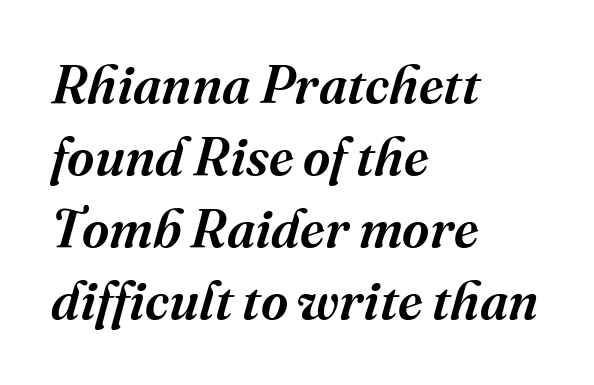
The letters are semibold — heavier than regular but short of a full bold. There is no visible air inserted between adjacent glyphs. Reading down the column, the eye jumps a familiar distance to each next line. Does the copy run flush right? No — it runs flush left. Looking at the ascenders, they clearly lean. Quick note: underline off.
